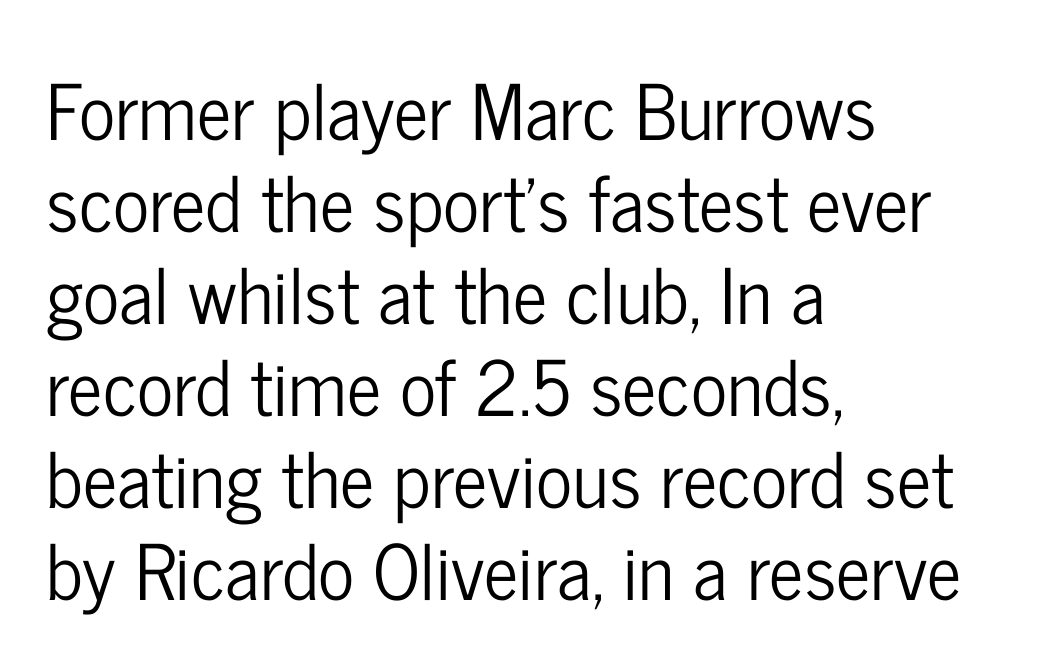
{"serif": "no", "italic": "no", "width": "condensed", "stroke_contrast": "low", "x_height": "medium", "monospaced": "no", "underline": "no", "align": "left", "line_spacing_ratio": 1.21, "letter_spacing": "normal", "letter_spacing_em": 0.0, "glyph_px": 76}
